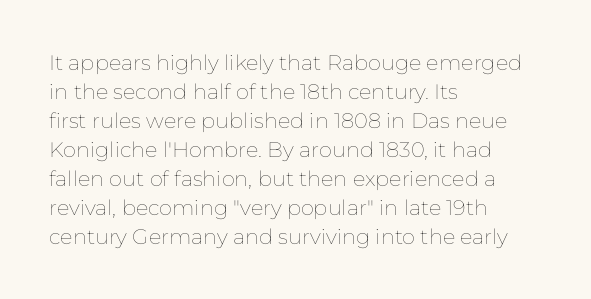
The image shows 21 px text type, upright; set left-aligned, normal line spacing (1.38x), normal letter spacing, not underlined.
